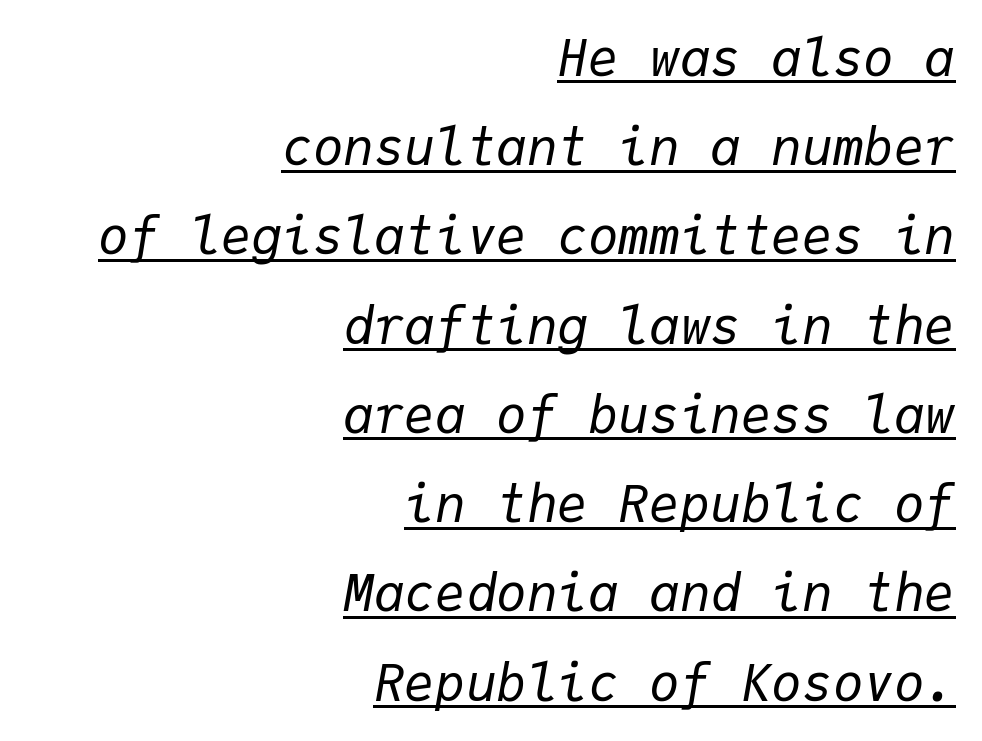
{"italic": "yes", "lean": "right", "slant_degrees": 9, "bold": "no", "weight": "regular", "width": "normal", "stroke_contrast": "low", "x_height": "medium", "monospaced": "yes", "underline": "yes", "align": "right", "line_spacing_ratio": 1.75, "letter_spacing": "normal", "letter_spacing_em": 0.0, "glyph_px": 51}
